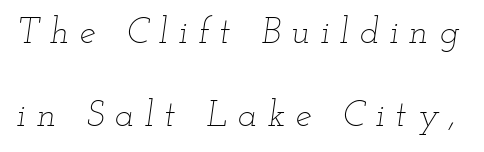
{"italic": "yes", "lean": "right", "slant_degrees": 12, "bold": "no", "weight": "thin", "width": "wide", "stroke_contrast": "low", "x_height": "small", "monospaced": "no", "underline": "no", "line_spacing": "loose", "line_spacing_ratio": 2.31, "letter_spacing": "wide", "letter_spacing_em": 0.29, "glyph_px": 36}
